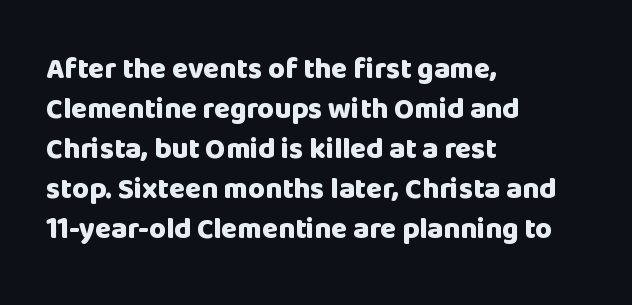
{"serif": "no", "italic": "no", "bold": "yes", "weight": "heavy", "width": "normal", "stroke_contrast": "low", "x_height": "large", "monospaced": "no", "underline": "no", "align": "left", "line_spacing": "normal", "line_spacing_ratio": 1.38, "letter_spacing": "normal", "letter_spacing_em": 0.0, "glyph_px": 29}
